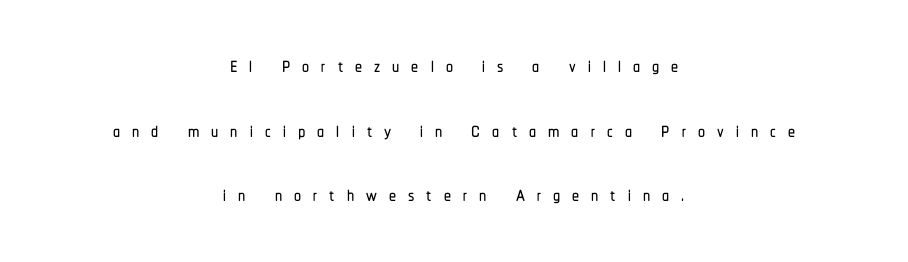
{"serif": "no", "italic": "no", "width": "condensed", "stroke_contrast": "low", "x_height": "medium", "monospaced": "no", "underline": "no", "align": "center", "line_spacing": "loose", "line_spacing_ratio": 2.31, "letter_spacing": "wide", "letter_spacing_em": 0.43, "glyph_px": 28}
